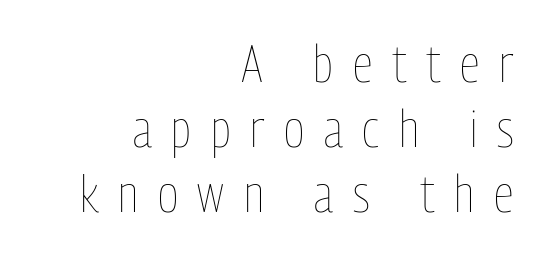
The image shows 52 px thin, condensed type, upright; set right-aligned, normal line spacing (1.25x), unusually wide letter spacing (+0.38 em), not underlined; low stroke contrast and a medium x-height.
